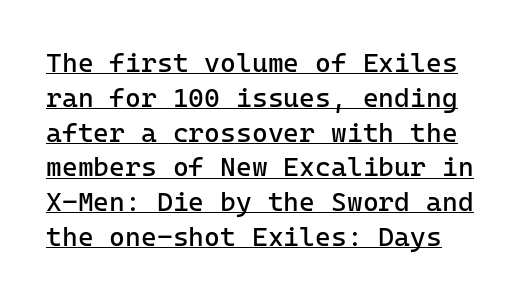
Q: Is the text bold? A: No.
Q: Is the text italic (slanted)? A: No, it is upright.
Q: Is the text underlined? A: Yes.
Q: Is the spacing between letters normal or unusually wide? A: Normal.
Q: Is the spacing between lines tight, normal or loose? A: Normal.
